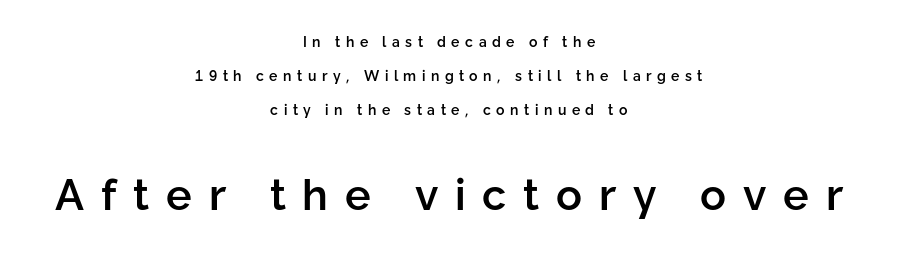
{"serif": "no", "italic": "no", "bold": "semi", "weight": "semibold", "width": "normal", "stroke_contrast": "low", "x_height": "medium", "monospaced": "no", "underline": "no", "align": "center", "line_spacing": "loose", "line_spacing_ratio": 2.42, "letter_spacing": "wide", "letter_spacing_em": 0.39, "larger_block": "second", "size_ratio": 3.07, "glyph_px": 43}
